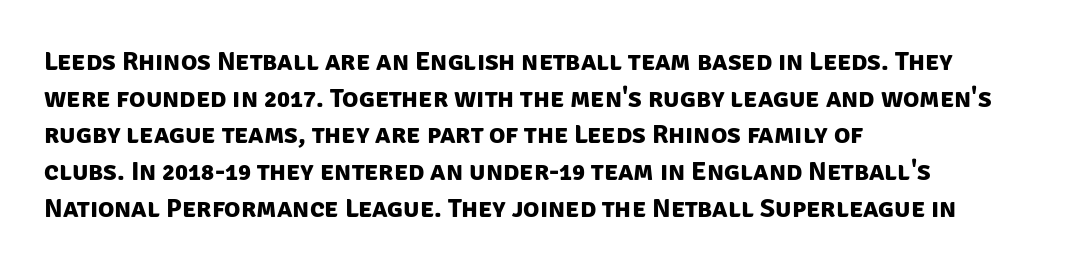
One glance says typical: line gaps are just what's usual. Caption: multi-line text, flush left, ragged right. The letterforms sit shoulder to shoulder at normal distance. The sample has been set heavy, in full bold. Descenders hang freely into open space.
